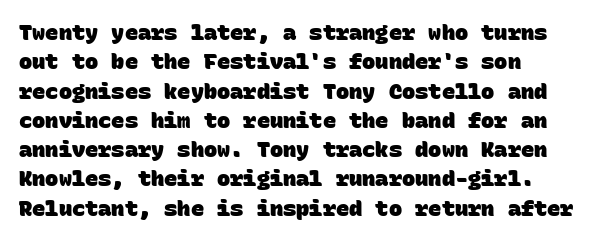
The image shows 22 px bold type; set left-aligned, normal line spacing (1.33x), normal letter spacing, not underlined.
